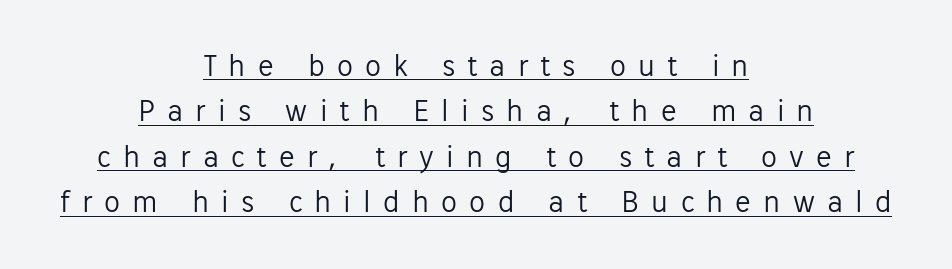
{"serif": "no", "italic": "no", "bold": "no", "weight": "light", "width": "normal", "stroke_contrast": "low", "x_height": "medium", "monospaced": "no", "underline": "yes", "align": "center", "line_spacing": "normal", "line_spacing_ratio": 1.42, "letter_spacing": "wide", "letter_spacing_em": 0.38, "glyph_px": 32}
